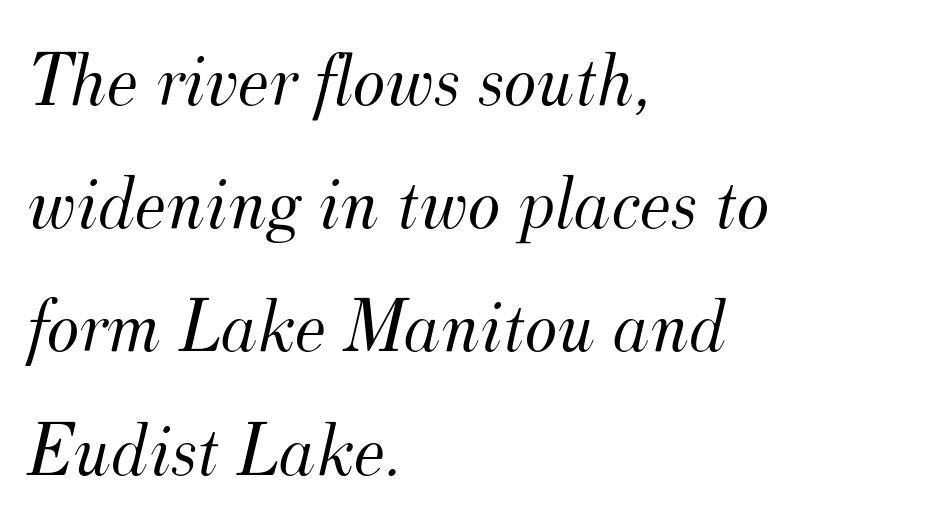
The image shows 77 px light serif type, italic (leaning right); set left-aligned, normal line spacing (1.6x), normal letter spacing, not underlined; medium stroke contrast and a small x-height.
